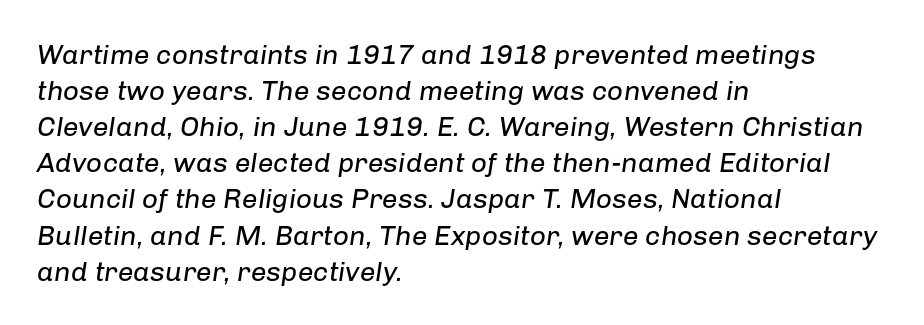
{"italic": "yes", "lean": "right", "slant_degrees": 8, "bold": "no", "weight": "regular", "width": "normal", "stroke_contrast": "low", "x_height": "medium", "monospaced": "no", "underline": "no", "align": "left", "line_spacing": "normal", "line_spacing_ratio": 1.29, "letter_spacing": "normal", "letter_spacing_em": 0.0, "glyph_px": 28}
